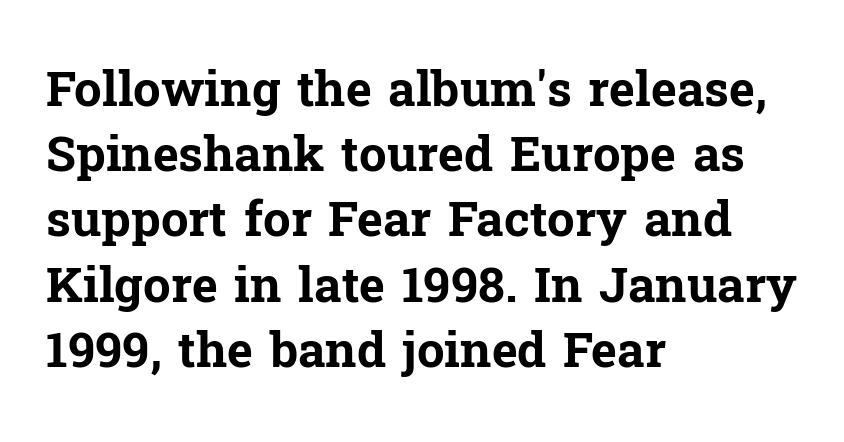
Q: Is the text bold? A: Yes.
Q: Is the text italic (slanted)? A: No, it is upright.
Q: Is the typeface a serif or a sans-serif typeface? A: Serif.
Q: Is the text underlined? A: No.
Q: How is the paragraph aligned? A: Left-aligned.
Q: Is the spacing between letters normal or unusually wide? A: Normal.
Q: Is the spacing between lines tight, normal or loose? A: Normal.
Q: Width (condensed, normal, or wide)? A: Normal.
Q: Stroke contrast? A: Low.
Q: x-height? A: Medium.
Q: Monospaced? A: No.
